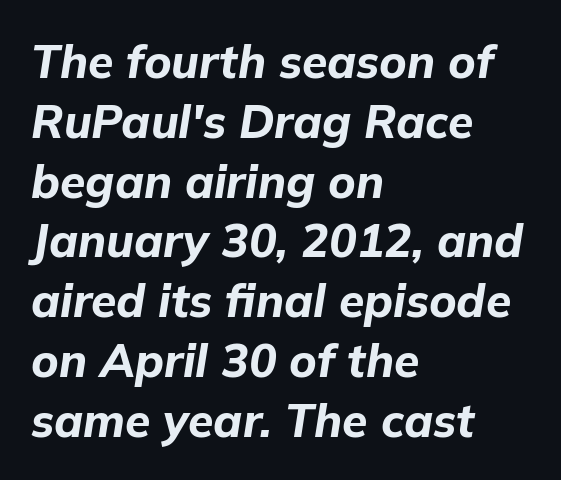
Strokes here are thick enough to call this a true bold. The glyphs are unaccompanied by any horizontal stroke below them. The letters sit at their default tracking, neither squeezed nor spread. The passage is arranged the way most books set body copy — flush left. The face used here is proportionally spaced, like ordinary book or web type.
